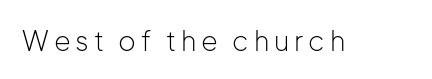
The image shows 27 px text type, upright; set not underlined.
